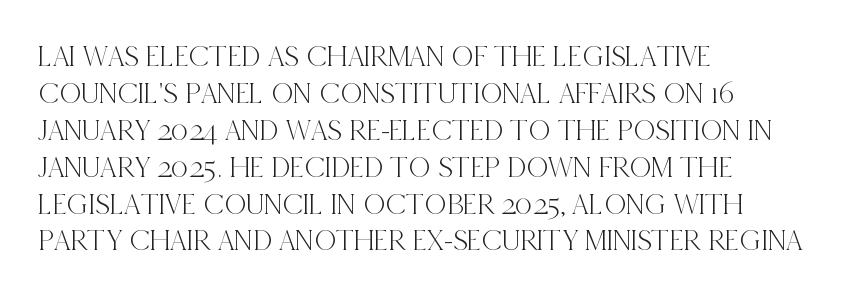
The image shows 30 px condensed serif type, upright; set left-aligned, line spacing 1.23x, normal letter spacing, not underlined; a large x-height.
